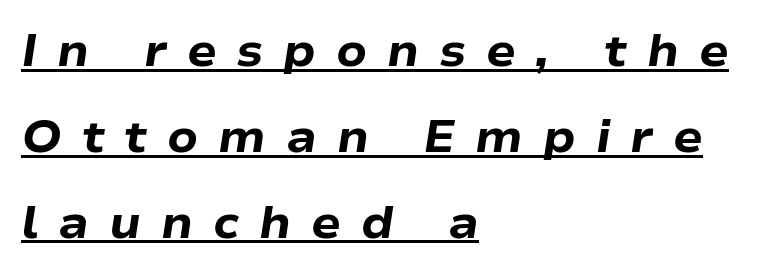
Widely set lines give the paragraph a tall, airy silhouette. Words appear elongated and porous because spacing is wide. Typographic density is high because the face is bold. Students, observe the line beneath the letters — that is underlining. Alignment: flush left.
